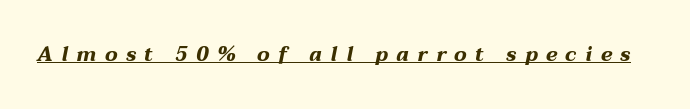
{"italic": "yes", "lean": "right", "slant_degrees": 12, "bold": "yes", "underline": "yes", "letter_spacing": "wide", "letter_spacing_em": 0.42, "glyph_px": 20}
